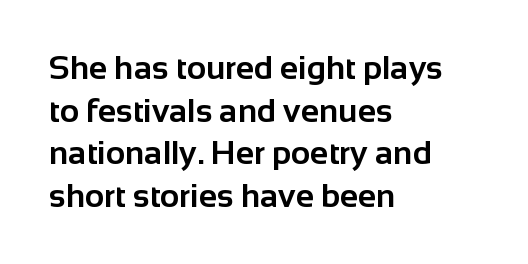
Characters remain perfectly vertical along every line. Observe the ordinary spacing: letters are neighbours, not strangers. Bold? Absolutely — the strokes are thick and heavy. In terms of letterform style, serifs are entirely absent. These lines are set flush left with a ragged right edge.
